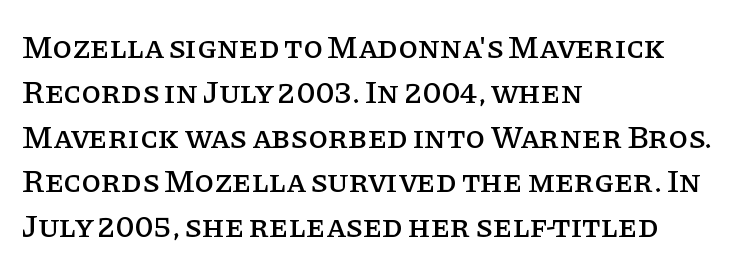
Q: Is the text italic (slanted)? A: No, it is upright.
Q: Is the typeface a serif or a sans-serif typeface? A: Serif.
Q: Is the text underlined? A: No.
Q: How is the paragraph aligned? A: Left-aligned.
Q: Is the spacing between letters normal or unusually wide? A: Normal.
Q: Is the spacing between lines tight, normal or loose? A: Normal.
Q: Width (condensed, normal, or wide)? A: Normal.
Q: Stroke contrast? A: Low.
Q: x-height? A: Large.
Q: Monospaced? A: No.
